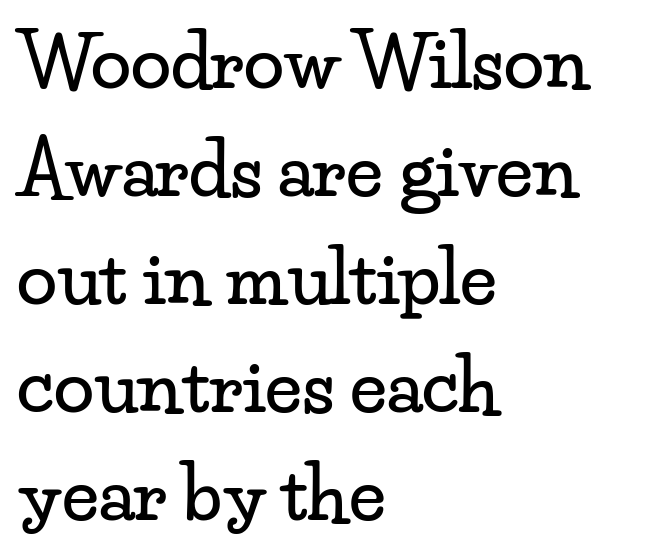
{"serif": "yes", "italic": "no", "width": "wide", "stroke_contrast": "low", "x_height": "small", "monospaced": "no", "underline": "no", "align": "left", "line_spacing": "normal", "line_spacing_ratio": 1.48, "letter_spacing": "normal", "letter_spacing_em": 0.0, "glyph_px": 73}
